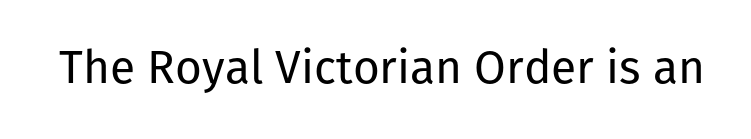
The image shows 46 px regular-weight sans-serif type, upright; set normal letter spacing, not underlined; low stroke contrast and a medium x-height.
